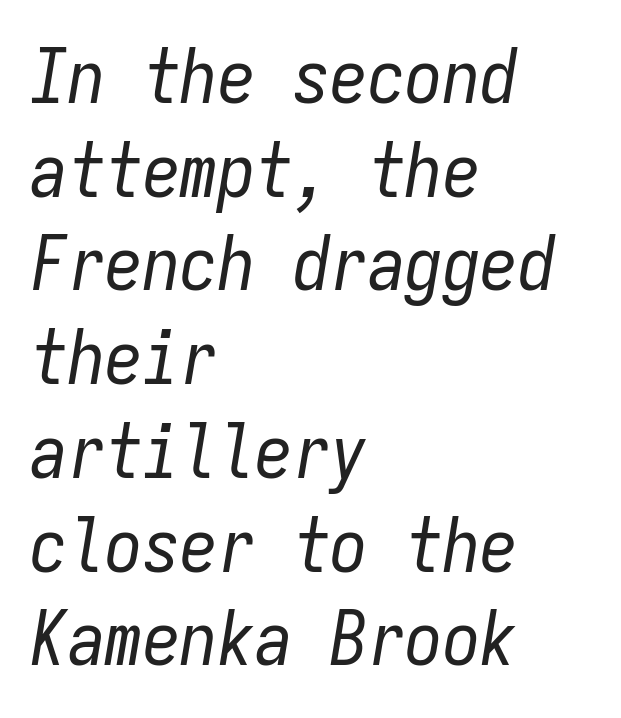
The image shows 75 px regular-weight, condensed type, italic (leaning right), monospaced; set left-aligned, normal line spacing (1.25x), normal letter spacing, not underlined; low stroke contrast and a medium x-height.
